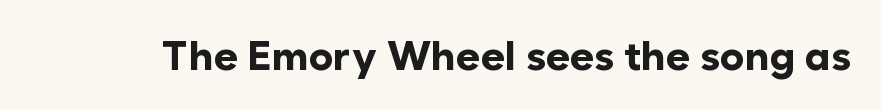
The image shows 41 px bold sans-serif type, upright; set normal letter spacing, not underlined; low stroke contrast and a medium x-height.
